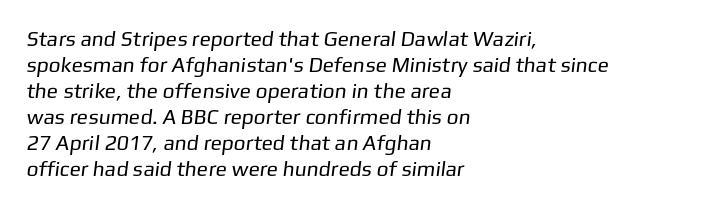
Q: Is the text bold? A: No.
Q: Is the text underlined? A: No.
Q: How is the paragraph aligned? A: Left-aligned.
Q: Is the spacing between letters normal or unusually wide? A: Normal.
